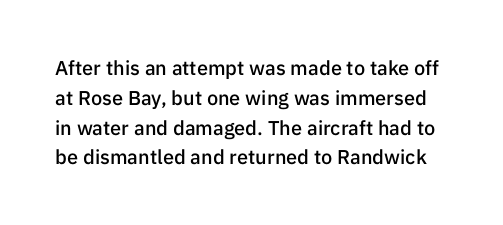
The image shows 20 px text type, upright; set normal line spacing (1.49x), normal letter spacing, not underlined.
